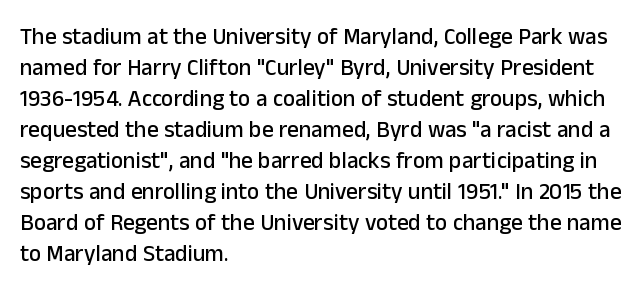
{"italic": "no", "underline": "no", "align": "left", "line_spacing": "normal", "line_spacing_ratio": 1.35, "letter_spacing": "normal", "letter_spacing_em": 0.0, "glyph_px": 23}
